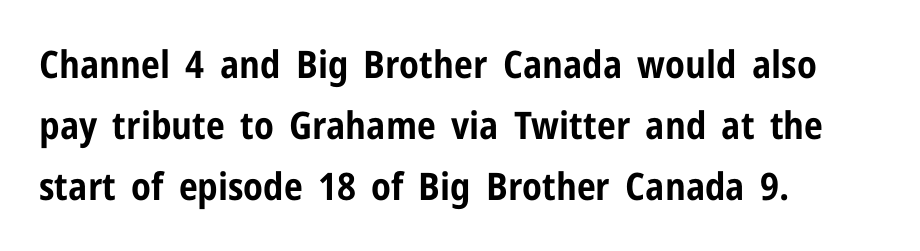
The image shows 38 px bold, condensed sans-serif type, upright; set left-aligned, normal line spacing (1.6x), normal letter spacing, not underlined; low stroke contrast and a medium x-height.
